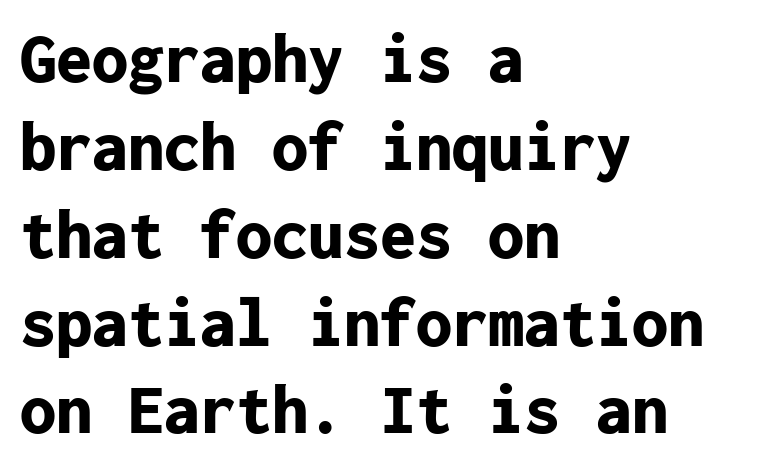
Q: Is the text bold? A: Yes.
Q: Is the text italic (slanted)? A: No, it is upright.
Q: Is the typeface a serif or a sans-serif typeface? A: Sans-serif.
Q: Is the text underlined? A: No.
Q: How is the paragraph aligned? A: Left-aligned.
Q: Is the spacing between letters normal or unusually wide? A: Normal.
Q: Width (condensed, normal, or wide)? A: Normal.
Q: Stroke contrast? A: Low.
Q: x-height? A: Medium.
Q: Monospaced? A: Yes.
